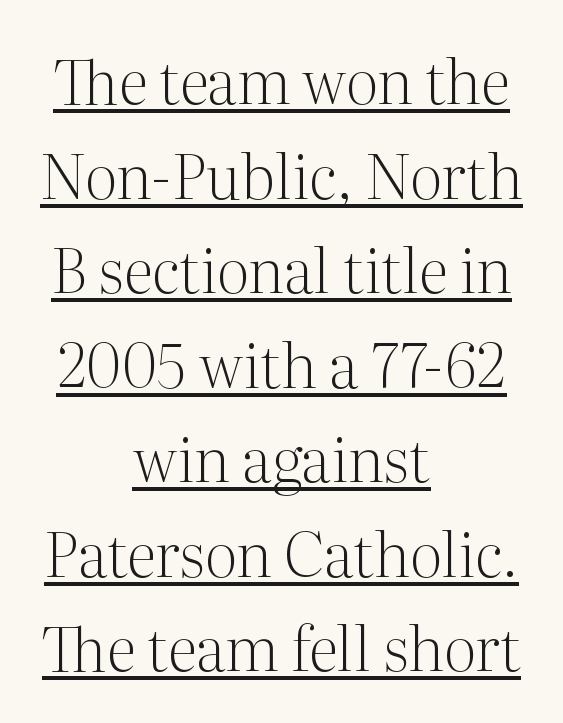
Q: Is the text bold? A: No.
Q: Is the text italic (slanted)? A: No, it is upright.
Q: Is the typeface a serif or a sans-serif typeface? A: Serif.
Q: Is the text underlined? A: Yes.
Q: How is the paragraph aligned? A: Centered.
Q: Is the spacing between letters normal or unusually wide? A: Normal.
Q: Is the spacing between lines tight, normal or loose? A: Normal.
Q: Width (condensed, normal, or wide)? A: Normal.
Q: Stroke contrast? A: Medium.
Q: x-height? A: Medium.
Q: Monospaced? A: No.
